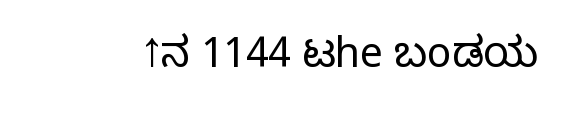
The image shows 41 px light sans-serif type, upright; set normal letter spacing, not underlined; low stroke contrast and a medium x-height.
